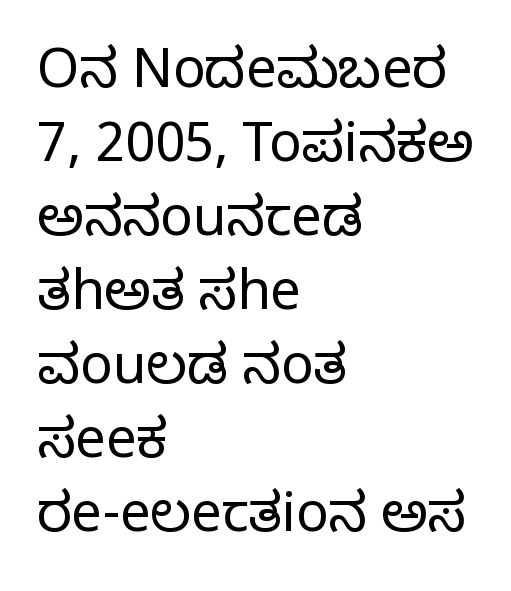
{"serif": "yes", "italic": "no", "bold": "no", "weight": "regular", "width": "normal", "stroke_contrast": "low", "x_height": "large", "monospaced": "no", "underline": "no", "align": "left", "line_spacing": "normal", "line_spacing_ratio": 1.37, "letter_spacing": "normal", "letter_spacing_em": 0.0, "glyph_px": 54}
